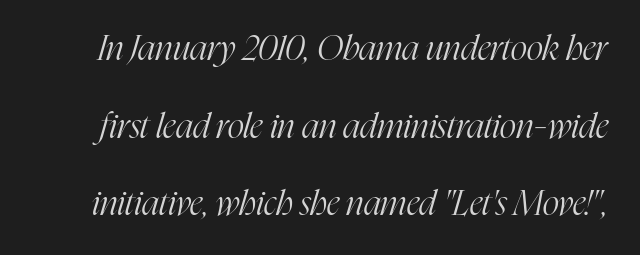
Q: Is the text bold? A: No.
Q: Is the text italic (slanted)? A: Yes, it leans right by about 16 degrees.
Q: Is the typeface a serif or a sans-serif typeface? A: Serif.
Q: Is the text underlined? A: No.
Q: Is the spacing between letters normal or unusually wide? A: Normal.
Q: Is the spacing between lines tight, normal or loose? A: Loose.
Q: Width (condensed, normal, or wide)? A: Condensed.
Q: Stroke contrast? A: High.
Q: x-height? A: Medium.
Q: Monospaced? A: No.
